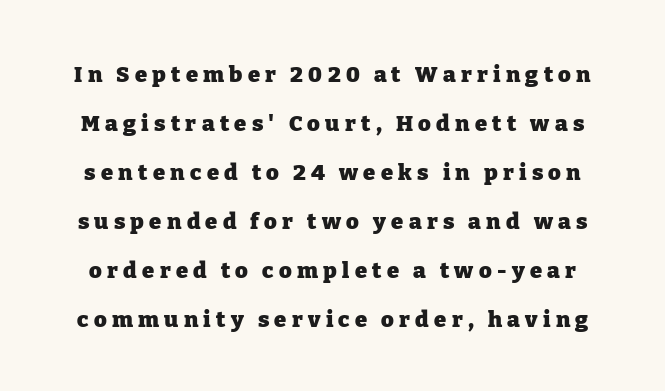
{"italic": "no", "bold": "yes", "underline": "no", "line_spacing": "loose", "line_spacing_ratio": 2.23, "letter_spacing": "wide", "letter_spacing_em": 0.24, "glyph_px": 22}
